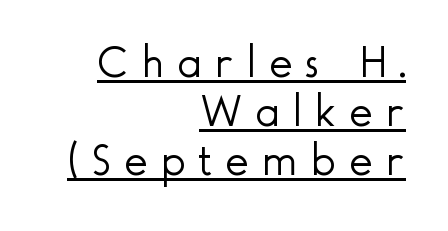
Each line of the rendering has a horizontal stroke beneath the glyphs. There is plenty of visible air inserted between adjacent glyphs. The passage shown is typeset with a sans-serif family. Do the characters align in a grid? No, the font is proportional. Unbolded letterforms with no extra heft. The letters stand straight up with perfectly vertical stems.
